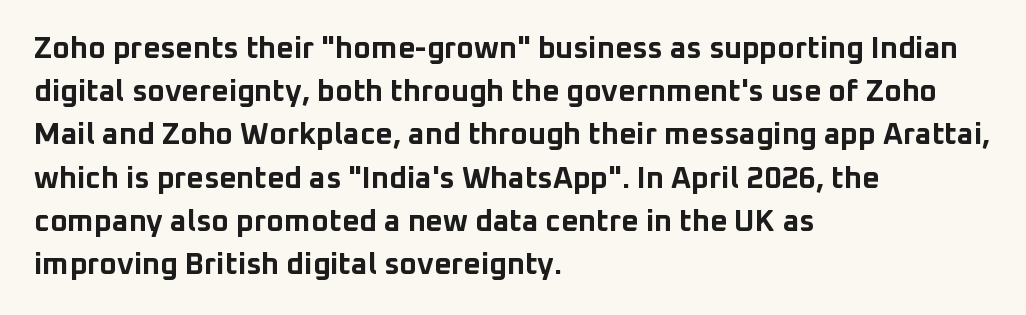
{"serif": "no", "italic": "no", "bold": "yes", "weight": "bold", "width": "normal", "stroke_contrast": "low", "x_height": "medium", "monospaced": "no", "underline": "no", "align": "left", "line_spacing": "normal", "line_spacing_ratio": 1.44, "letter_spacing": "normal", "letter_spacing_em": 0.0, "glyph_px": 30}
